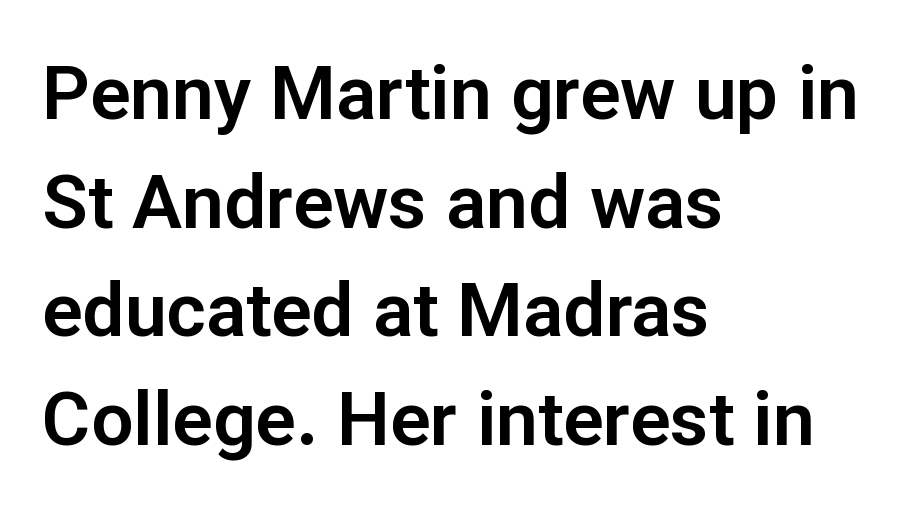
The image shows 75 px sans-serif type, upright; set left-aligned, normal line spacing (1.45x), normal letter spacing, not underlined; low stroke contrast and a medium x-height.
